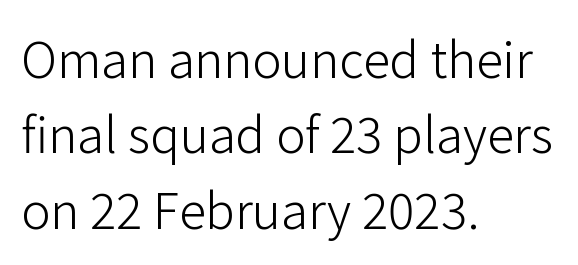
Q: Is the text bold? A: No.
Q: Is the text italic (slanted)? A: No, it is upright.
Q: Is the typeface a serif or a sans-serif typeface? A: Sans-serif.
Q: Is the text underlined? A: No.
Q: How is the paragraph aligned? A: Left-aligned.
Q: Is the spacing between letters normal or unusually wide? A: Normal.
Q: Is the spacing between lines tight, normal or loose? A: Normal.
Q: Width (condensed, normal, or wide)? A: Normal.
Q: Stroke contrast? A: Low.
Q: x-height? A: Medium.
Q: Monospaced? A: No.
